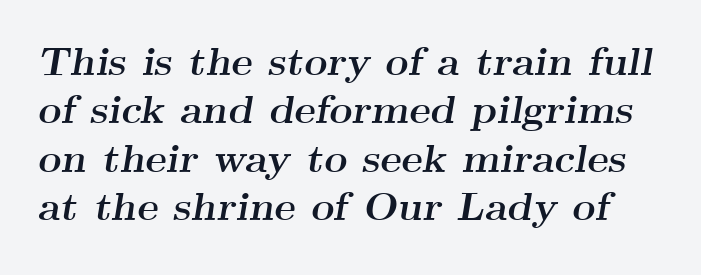
{"serif": "yes", "italic": "yes", "lean": "right", "slant_degrees": 9, "bold": "yes", "weight": "semibold", "width": "wide", "stroke_contrast": "medium", "x_height": "small", "monospaced": "no", "underline": "no", "line_spacing_ratio": 1.21, "letter_spacing": "normal", "letter_spacing_em": 0.0, "glyph_px": 40}
